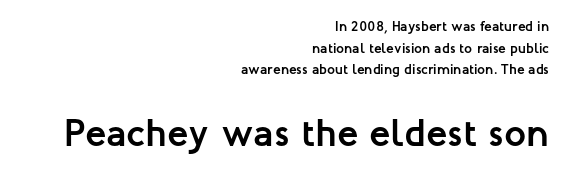
{"serif": "no", "italic": "no", "bold": "yes", "weight": "semibold", "width": "normal", "stroke_contrast": "low", "x_height": "medium", "monospaced": "no", "underline": "no", "align": "right", "line_spacing": "normal", "line_spacing_ratio": 1.54, "letter_spacing": "normal", "letter_spacing_em": 0.0, "larger_block": "second", "size_ratio": 2.79, "glyph_px": 39}
